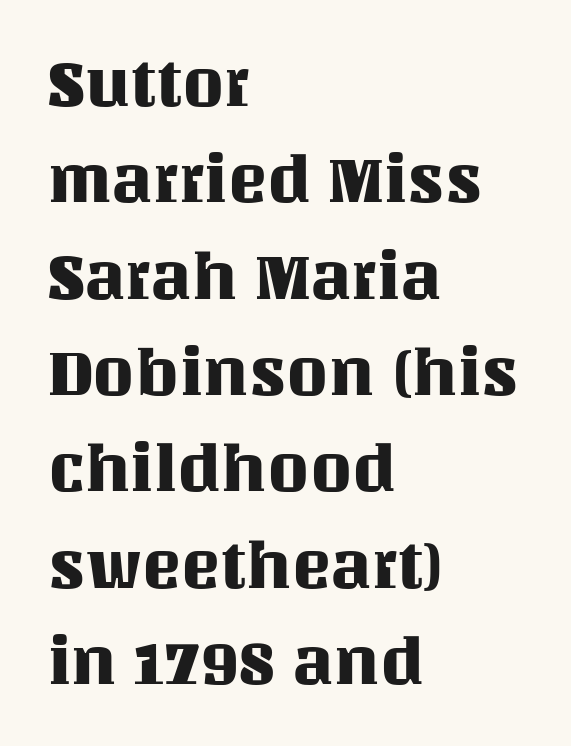
Q: Is the text italic (slanted)? A: No, it is upright.
Q: Is the text underlined? A: No.
Q: How is the paragraph aligned? A: Left-aligned.
Q: Is the spacing between letters normal or unusually wide? A: Normal.
Q: Is the spacing between lines tight, normal or loose? A: Normal.
Q: Width (condensed, normal, or wide)? A: Normal.
Q: Stroke contrast? A: Medium.
Q: x-height? A: Large.
Q: Monospaced? A: No.
